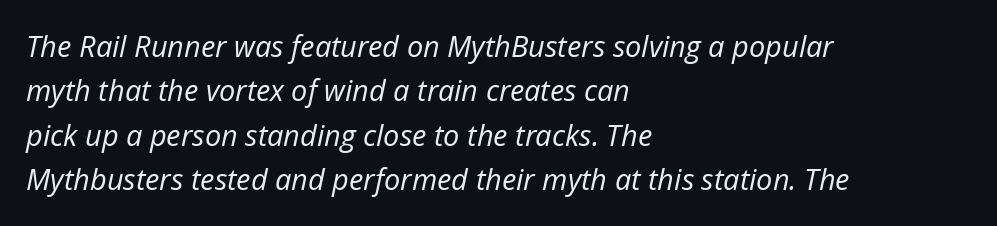
The image shows 29 px regular-weight type, italic (leaning right); set left-aligned, normal line spacing (1.53x), normal letter spacing, not underlined; low stroke contrast and a medium x-height.
